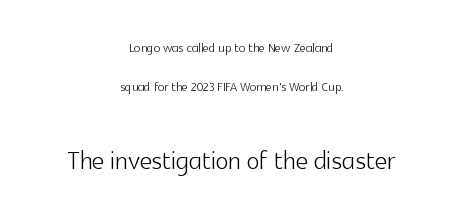
Letter spacing: default. These lines are composed in type without serifs. The strip under each line holds only bare page. A typesetter would call this proportional, since set widths differ per character.
